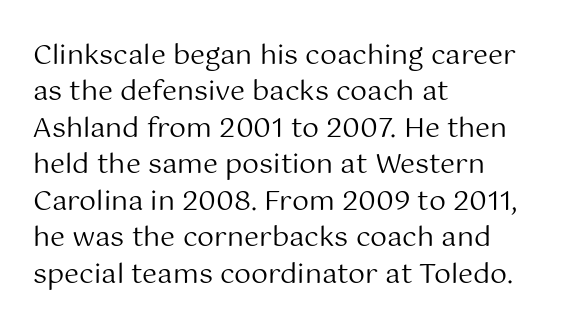
The image shows 27 px text type, upright; set left-aligned, normal line spacing (1.35x), normal letter spacing, not underlined.
